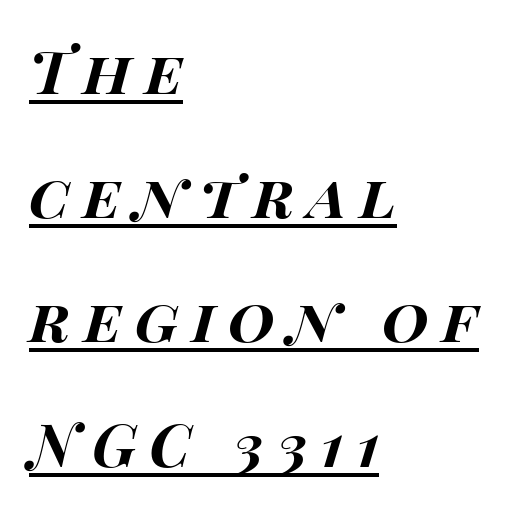
The lettering tilts uniformly, giving the passage an italic look. Whoever set this chose breathing room over compactness in the vertical rhythm. The rendering uses the underline text-decoration. Character widths vary here, with narrow letters taking less room than wide ones.
